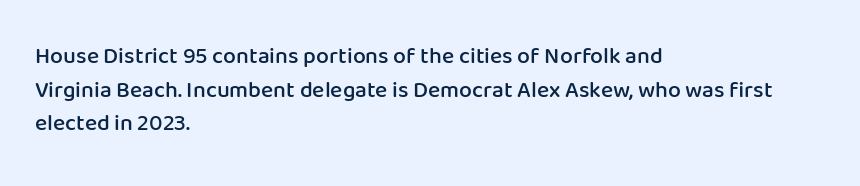
Is there any slant? The stems are plumb. Decoration check: the copy has no underline. Nothing unusual about the tracking: characters are spaced as the font intends. What weight is shown? A semibold, between regular and bold. The setting favours the left margin, as ordinary paragraphs usually do.
